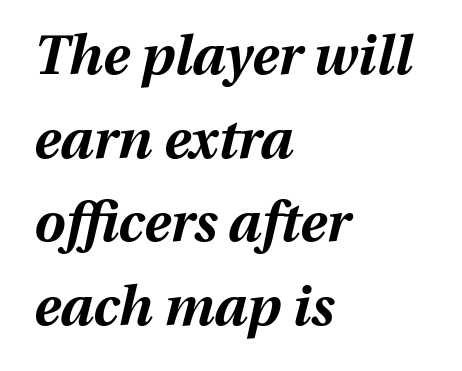
{"italic": "yes", "lean": "right", "slant_degrees": 13, "bold": "yes", "weight": "bold", "width": "normal", "stroke_contrast": "medium", "x_height": "medium", "monospaced": "no", "underline": "no", "align": "left", "line_spacing": "normal", "line_spacing_ratio": 1.52, "letter_spacing": "normal", "letter_spacing_em": 0.0, "glyph_px": 55}
